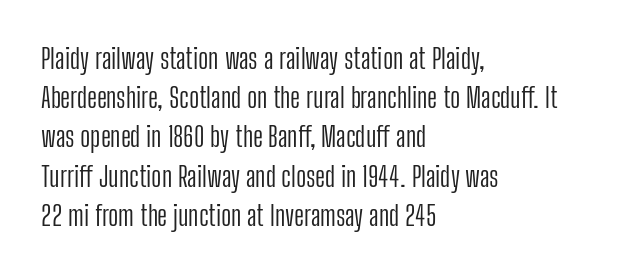
Q: Is the text bold? A: No.
Q: Is the text italic (slanted)? A: No, it is upright.
Q: Is the typeface a serif or a sans-serif typeface? A: Sans-serif.
Q: Is the text underlined? A: No.
Q: How is the paragraph aligned? A: Left-aligned.
Q: Is the spacing between letters normal or unusually wide? A: Normal.
Q: Is the spacing between lines tight, normal or loose? A: Normal.
Q: Width (condensed, normal, or wide)? A: Condensed.
Q: Stroke contrast? A: Low.
Q: x-height? A: Medium.
Q: Monospaced? A: No.
